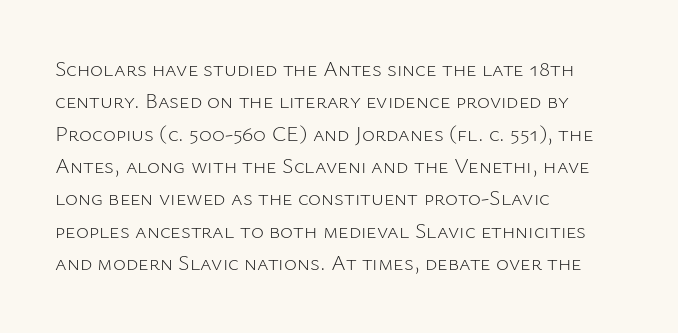
{"italic": "no", "bold": "no", "underline": "no", "align": "left", "line_spacing": "normal", "line_spacing_ratio": 1.47, "letter_spacing": "normal", "letter_spacing_em": 0.0, "glyph_px": 22}
